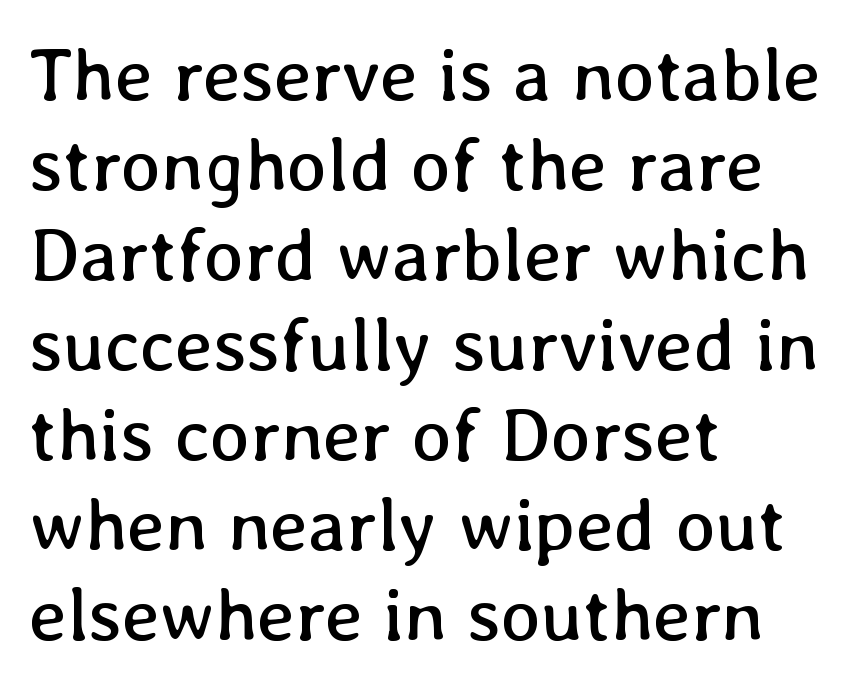
A typesetter would mark this as roman, not italic. Decoration check: the copy has no underline. A quiet, ordinary-to-light weight characterises the typeface. This sample has the flowing, uneven cadence of proportional lettering. This sample is left-justified, so line endings fall wherever the words run out. Students, note that the glyphs here touch the page at normal intervals.
